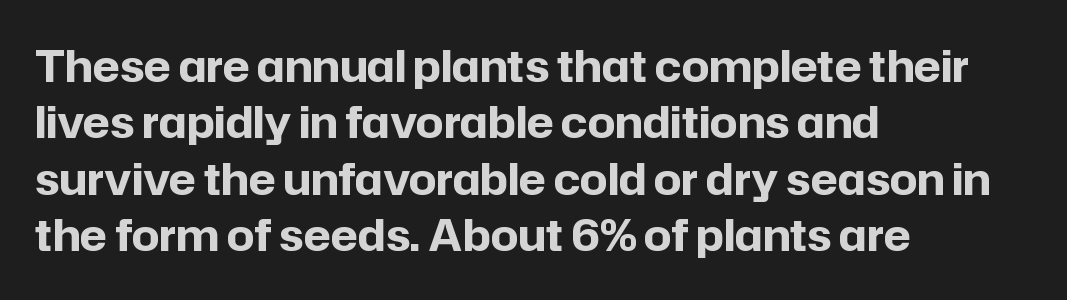
The image shows 43 px bold sans-serif type, upright; set left-aligned, normal line spacing (1.31x), normal letter spacing, not underlined; low stroke contrast and a medium x-height.
